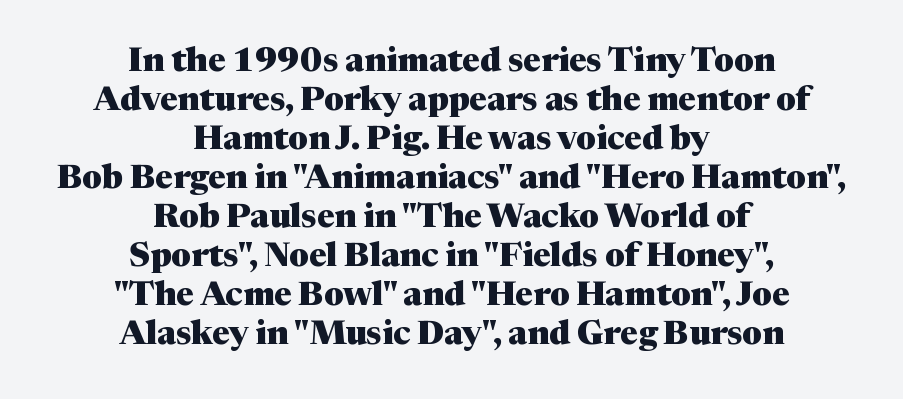
You could call the tracking neutral — neither tight nor loose. Heavy, bold letterforms. The letters stand upright; this is a roman face. Which margin do the lines hug? Neither — every line sits in the middle. I'd call this a serif setting — the letters wear small feet. Think of a printed novel: that variable character pitch is what you see here.
